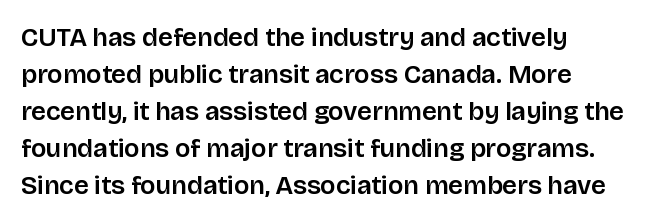
{"italic": "no", "underline": "no", "align": "left", "line_spacing": "normal", "line_spacing_ratio": 1.42, "letter_spacing": "normal", "letter_spacing_em": 0.0, "glyph_px": 26}
